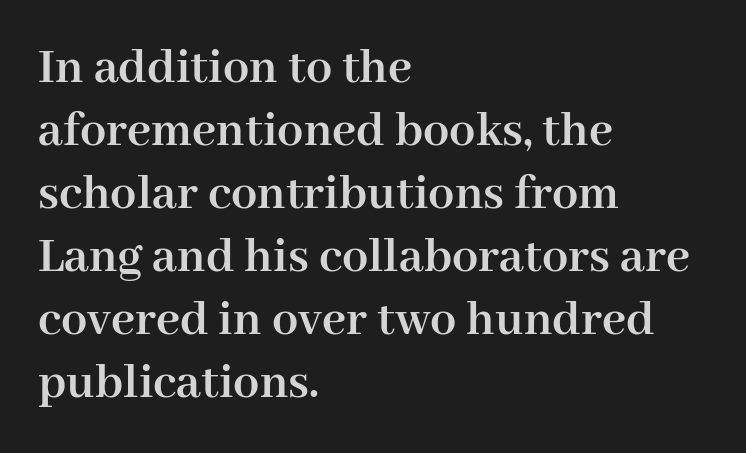
The image shows 52 px semibold serif type, upright; set left-aligned, line spacing 1.21x, normal letter spacing, not underlined; high stroke contrast and a medium x-height.
